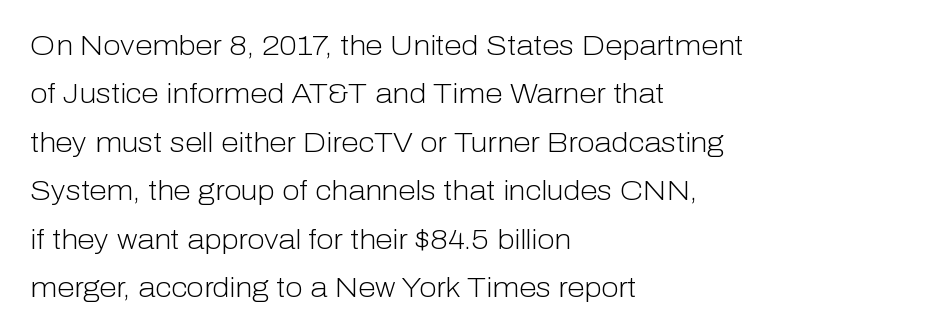
Honestly, there is no underline to notice here at all. The weight would be labelled regular, book, light, or lighter still. The tracking reads as untouched default to a designer's eye. The lettering holds an erect, upright posture throughout. Proportional: the letters do not fall into vertical columns.
